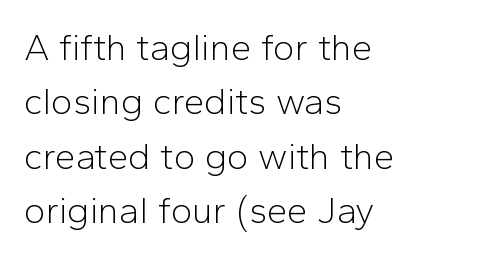
The image shows 37 px light sans-serif type, upright; set left-aligned, normal line spacing (1.47x), normal letter spacing, not underlined; low stroke contrast and a medium x-height.
